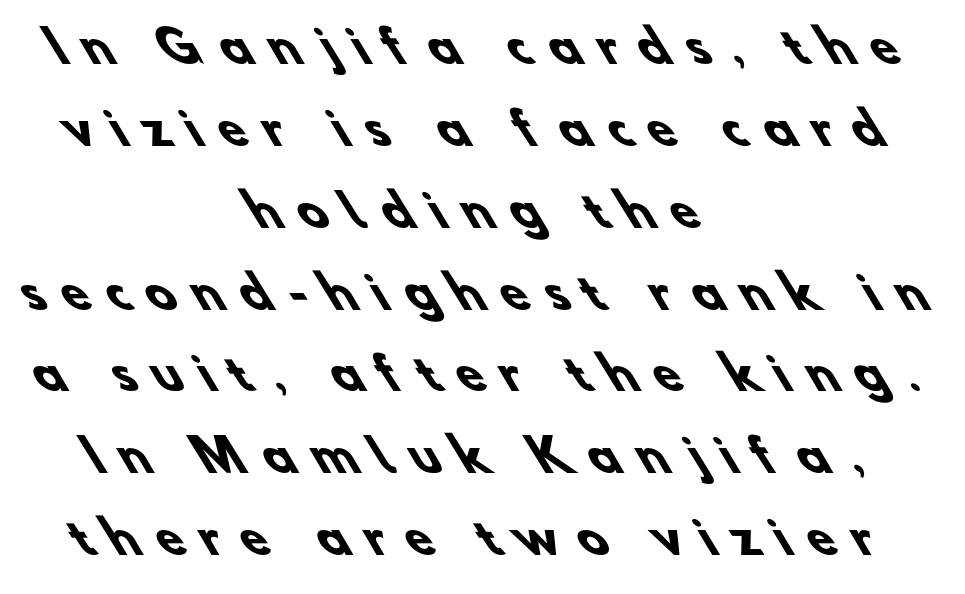
Q: Is the text bold? A: Yes.
Q: Is the typeface a serif or a sans-serif typeface? A: Sans-serif.
Q: Is the text underlined? A: No.
Q: How is the paragraph aligned? A: Centered.
Q: Is the spacing between letters normal or unusually wide? A: Unusually wide.
Q: Width (condensed, normal, or wide)? A: Normal.
Q: Stroke contrast? A: Low.
Q: x-height? A: Small.
Q: Monospaced? A: No.
